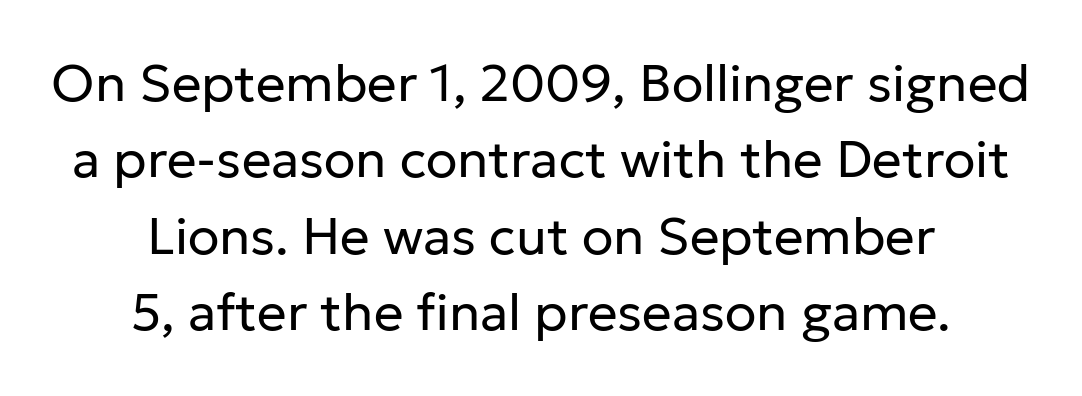
{"serif": "no", "italic": "no", "bold": "no", "weight": "regular", "width": "normal", "stroke_contrast": "low", "x_height": "medium", "monospaced": "no", "underline": "no", "align": "center", "line_spacing": "normal", "line_spacing_ratio": 1.47, "letter_spacing": "normal", "letter_spacing_em": 0.0, "glyph_px": 52}
